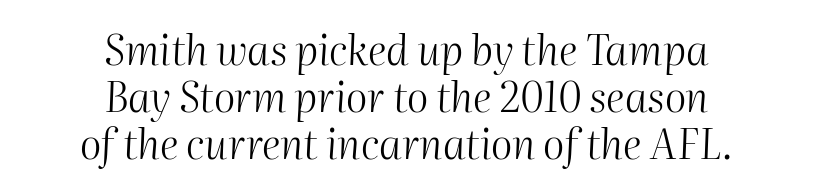
{"italic": "yes", "lean": "right", "slant_degrees": 2, "bold": "no", "weight": "light", "width": "normal", "stroke_contrast": "medium", "x_height": "medium", "monospaced": "no", "underline": "no", "align": "center", "line_spacing": "tight", "line_spacing_ratio": 1.15, "letter_spacing": "normal", "letter_spacing_em": 0.0, "glyph_px": 41}
